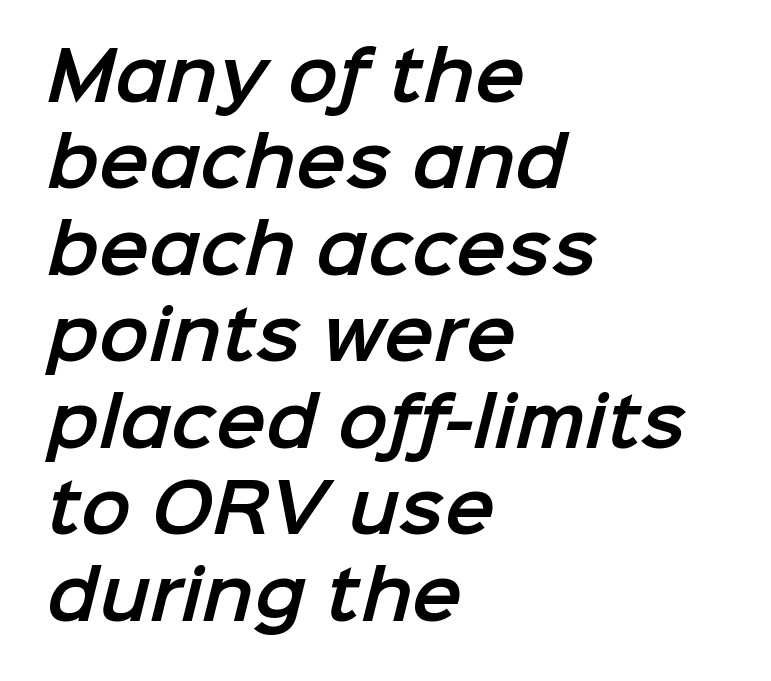
{"serif": "no", "width": "normal", "stroke_contrast": "low", "x_height": "medium", "monospaced": "no", "underline": "no", "align": "left", "line_spacing": "normal", "line_spacing_ratio": 1.29, "letter_spacing": "normal", "letter_spacing_em": 0.0, "glyph_px": 67}
